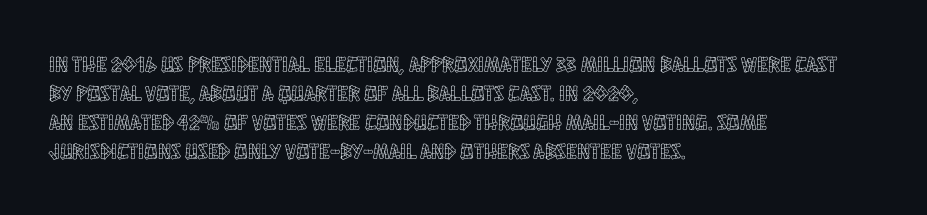
It's the straight-up-and-down kind of type. The horizontal fit of the characters is conventional and even. These lines are set flush left with a ragged right edge. Glance below the letters and you will spot only blank space.
